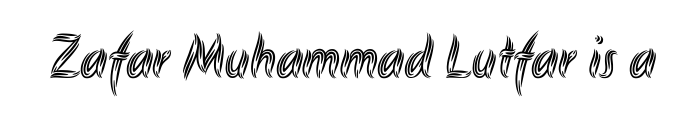
The image shows 61 px condensed type; set normal letter spacing, not underlined; a small x-height.
